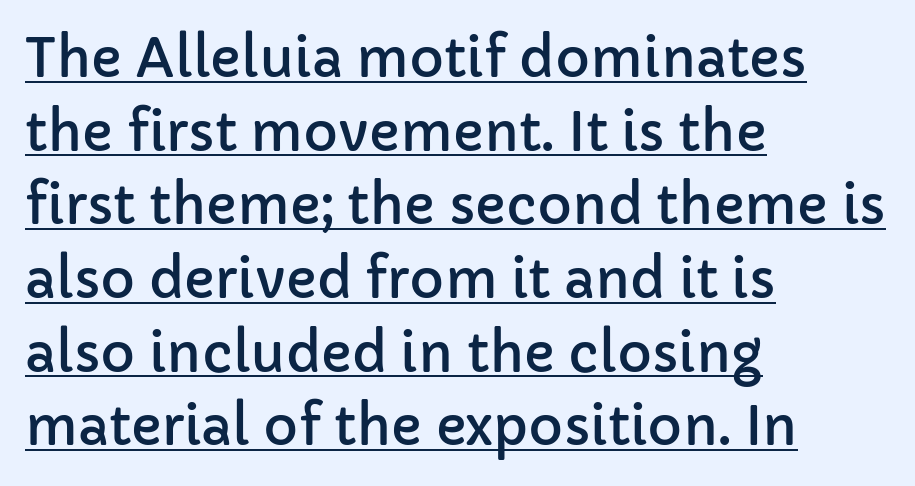
Spacing between characters is what you'd get straight out of the box. The letters stand straight up with perfectly vertical stems. Underlining? Definitely there. One glance says typical: line gaps are just what's usual. Think of a printed novel: that variable character pitch is what you see here. Does the type have serifs? No, each stem ends abruptly.
